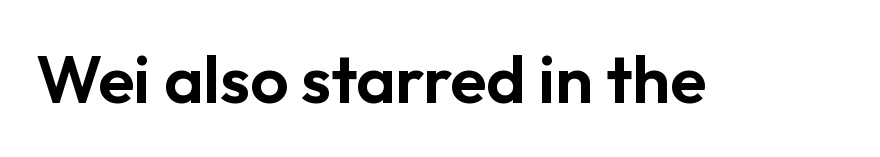
The image shows 67 px sans-serif type, upright; set normal letter spacing, not underlined; low stroke contrast and a medium x-height.
